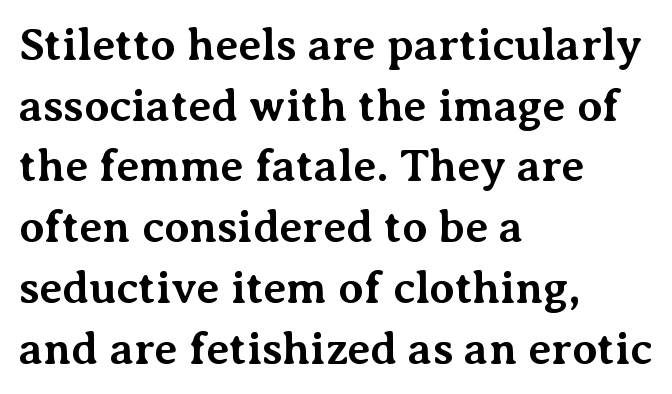
Q: Is the text bold? A: Yes.
Q: Is the text italic (slanted)? A: No, it is upright.
Q: Is the typeface a serif or a sans-serif typeface? A: Serif.
Q: Is the text underlined? A: No.
Q: How is the paragraph aligned? A: Left-aligned.
Q: Is the spacing between letters normal or unusually wide? A: Normal.
Q: Is the spacing between lines tight, normal or loose? A: Normal.
Q: Width (condensed, normal, or wide)? A: Normal.
Q: Stroke contrast? A: Medium.
Q: x-height? A: Medium.
Q: Monospaced? A: No.
